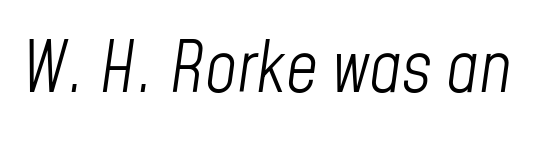
Q: Is the text bold? A: No.
Q: Is the text italic (slanted)? A: Yes, it leans right by about 8 degrees.
Q: Is the text underlined? A: No.
Q: Is the spacing between letters normal or unusually wide? A: Normal.
Q: Width (condensed, normal, or wide)? A: Condensed.
Q: Stroke contrast? A: Low.
Q: x-height? A: Medium.
Q: Monospaced? A: No.
